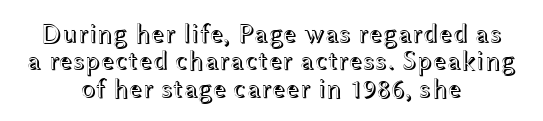
The leading is snug, giving the passage a crowded texture. The type sits square on the baseline with zero lean. Tracking value appears to be zero — textbook default spacing. Caption: multi-line text, centered on the measure.
